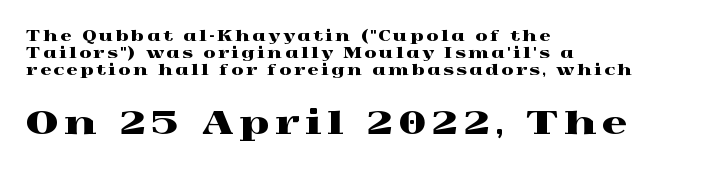
The image shows 31 px wide serif type, upright; set left-aligned, line spacing 1.22x, not underlined; the second (bottom) block is 2.21x larger; a medium x-height.
